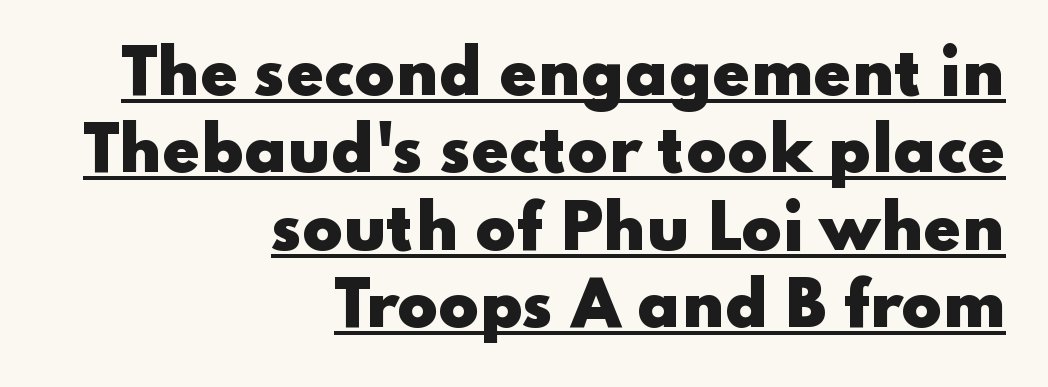
{"serif": "no", "italic": "no", "bold": "yes", "weight": "heavy", "width": "wide", "stroke_contrast": "low", "x_height": "small", "monospaced": "no", "underline": "yes", "align": "right", "line_spacing": "normal", "line_spacing_ratio": 1.29, "letter_spacing": "normal", "letter_spacing_em": 0.0, "glyph_px": 60}
